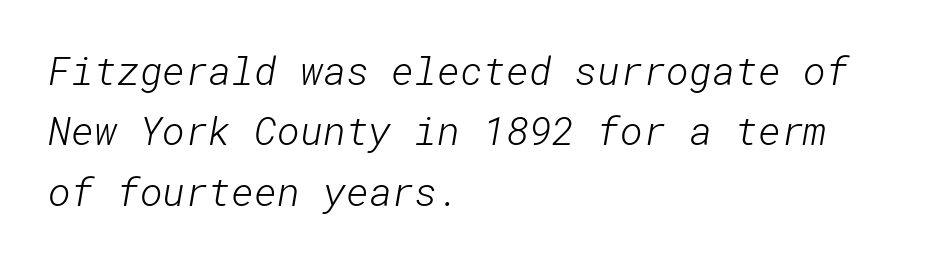
Default kerning and tracking; the words read as compact shapes. No word sits above an underline. Unbolded letterforms with no extra heft. This is sans-serif lettering, the kind often seen on screens and signage. What's the leading like? Ordinary, nothing unusual. These lines are set flush left with a ragged right edge.
